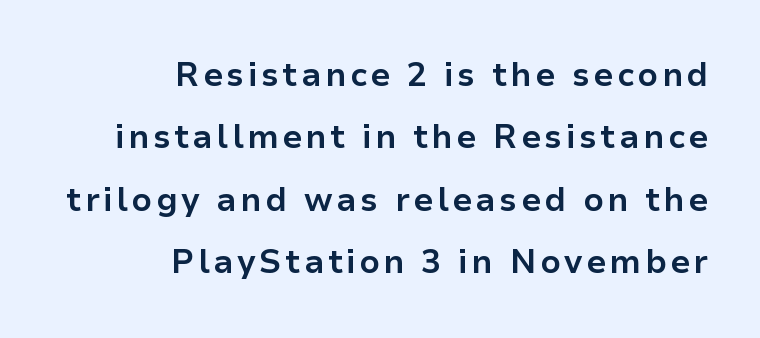
The image shows 33 px bold sans-serif type, upright; set right-aligned, line spacing 1.89x, not underlined; low stroke contrast and a medium x-height.
